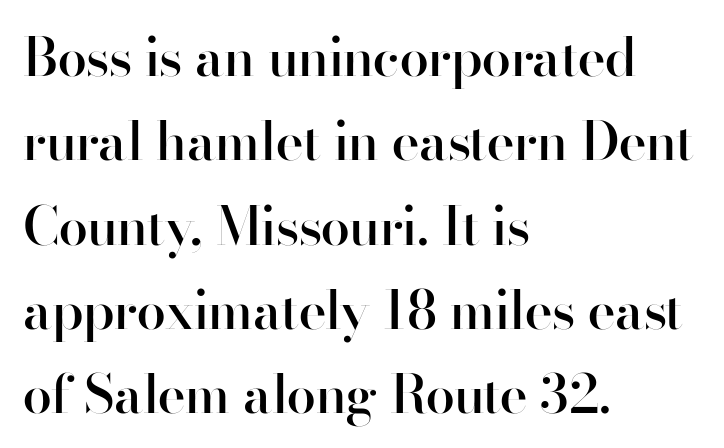
This sample keeps an unexceptional amount of space between lines. The tracking reads as untouched default to a designer's eye. The rendering uses natural spacing where letterforms have individual widths. The gap between lines stays unmarked. This is moderately heavy type, rendered in semibold. If you drew a line through each stem, it would be perfectly vertical.
